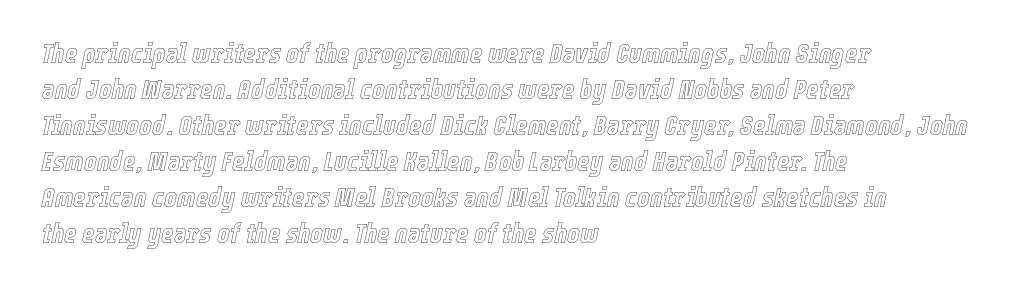
The image shows 27 px text type, italic (leaning right); set left-aligned, normal line spacing (1.33x), normal letter spacing, not underlined.
